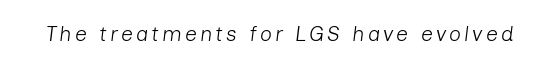
The image shows 21 px text type, italic (leaning right); set not underlined.
